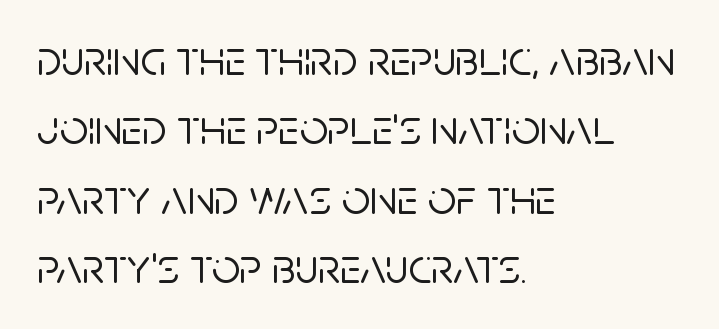
The image shows 50 px sans-serif type, upright; set left-aligned, normal line spacing (1.39x), normal letter spacing, not underlined; low stroke contrast and a large x-height.
